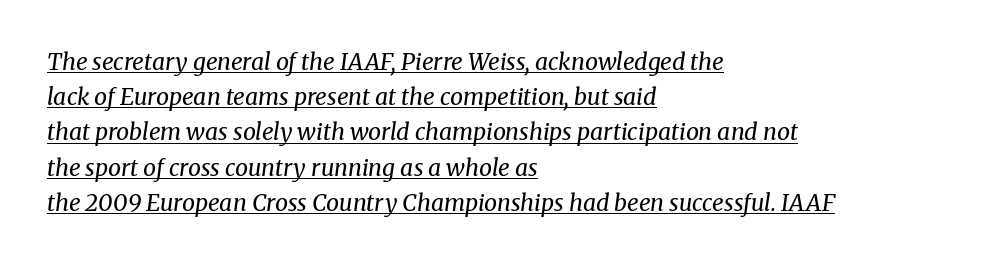
The lettering is marked with a stroke running underneath it. Weight: not bold — regular or lighter. This rendering uses left alignment, leaving the right contour irregular. Honestly, the letter spacing is just normal — you wouldn't notice it.
